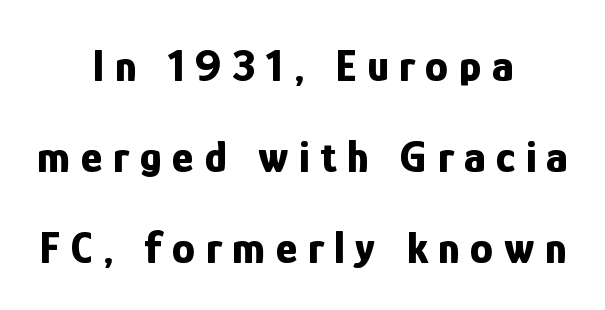
The image shows 46 px bold, condensed sans-serif type, upright; set centered, loose line spacing (1.98x), unusually wide letter spacing (+0.23 em), not underlined; low stroke contrast and a medium x-height.
